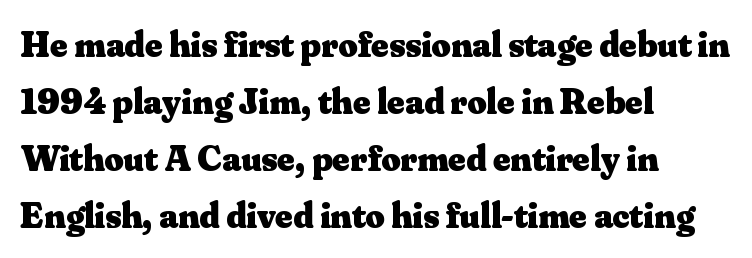
{"serif": "yes", "italic": "no", "bold": "yes", "weight": "heavy", "width": "normal", "stroke_contrast": "medium", "x_height": "small", "monospaced": "no", "underline": "no", "align": "left", "line_spacing": "normal", "line_spacing_ratio": 1.54, "letter_spacing": "normal", "letter_spacing_em": 0.0, "glyph_px": 37}
